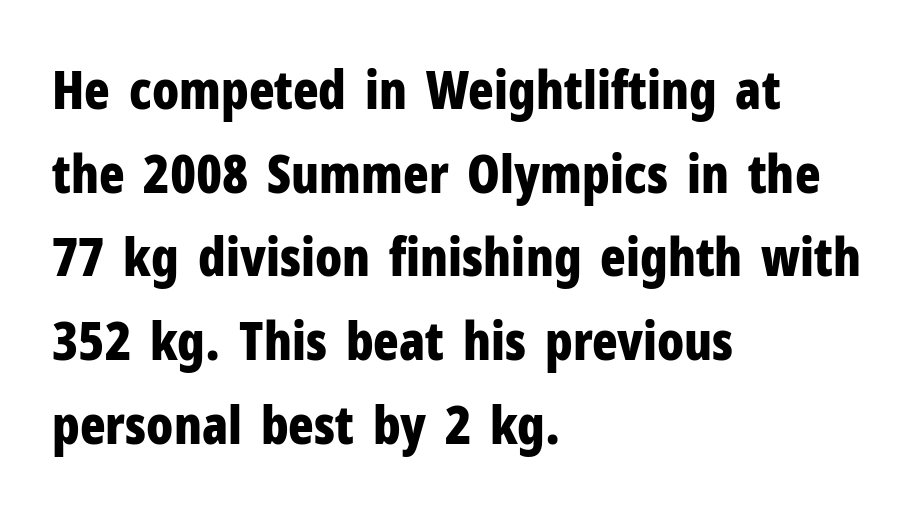
Q: Is the text bold? A: Yes.
Q: Is the text italic (slanted)? A: No, it is upright.
Q: Is the typeface a serif or a sans-serif typeface? A: Sans-serif.
Q: Is the text underlined? A: No.
Q: How is the paragraph aligned? A: Left-aligned.
Q: Is the spacing between letters normal or unusually wide? A: Normal.
Q: Is the spacing between lines tight, normal or loose? A: Normal.
Q: Width (condensed, normal, or wide)? A: Condensed.
Q: Stroke contrast? A: Low.
Q: x-height? A: Medium.
Q: Monospaced? A: No.
